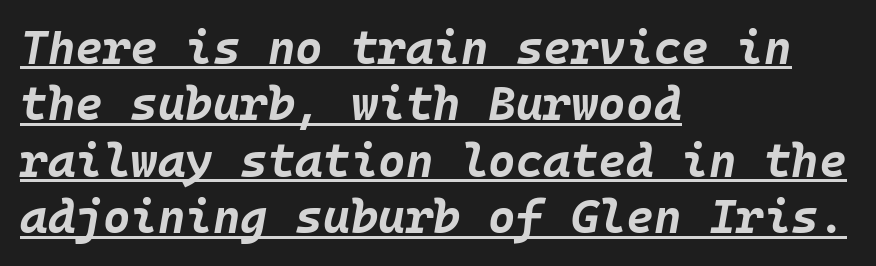
These lines were composed using italics. Looks like terminal output: every glyph gets an equal slot. Is there an underline? Yes — a line sits under the letters. Observe the ordinary spacing: letters are neighbours, not strangers.
